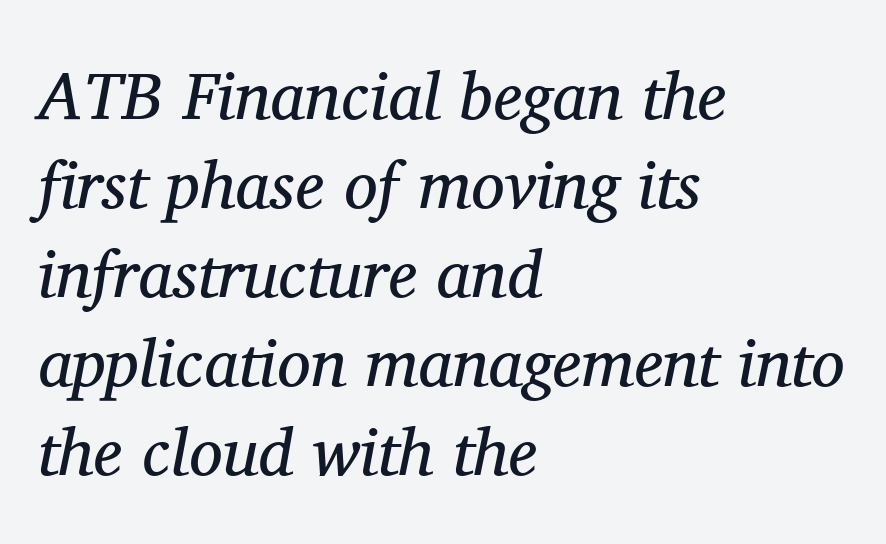
Q: Is the text bold? A: No.
Q: Is the text italic (slanted)? A: Yes, it leans right by about 11 degrees.
Q: Is the typeface a serif or a sans-serif typeface? A: Serif.
Q: Is the text underlined? A: No.
Q: How is the paragraph aligned? A: Left-aligned.
Q: Is the spacing between letters normal or unusually wide? A: Normal.
Q: Is the spacing between lines tight, normal or loose? A: Normal.
Q: Width (condensed, normal, or wide)? A: Normal.
Q: Stroke contrast? A: Medium.
Q: x-height? A: Medium.
Q: Monospaced? A: No.
